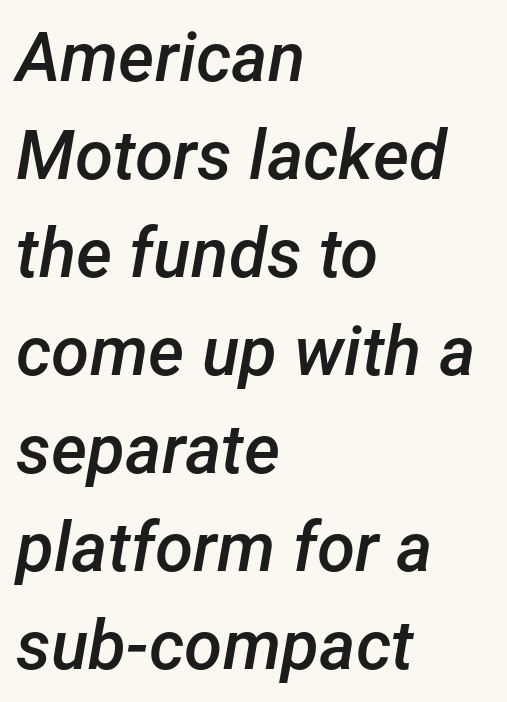
Does the leading feel generous? No, just average. Does the copy run flush right? No — it runs flush left. Short note: letters normally spaced. Varying glyph widths throughout — classic text-font behaviour. Every letter is mildly thick-stroked: semibold rather than bold.
